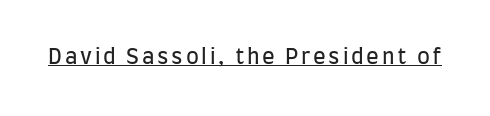
Q: Is the text bold? A: No.
Q: Is the text italic (slanted)? A: No, it is upright.
Q: Is the text underlined? A: Yes.
